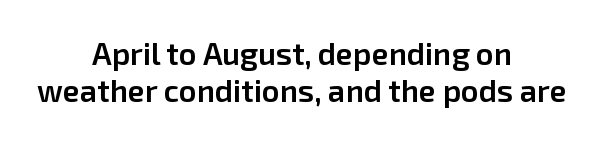
The image shows 31 px semibold sans-serif type, upright; set centered, line spacing 1.2x, normal letter spacing, not underlined; low stroke contrast and a medium x-height.
